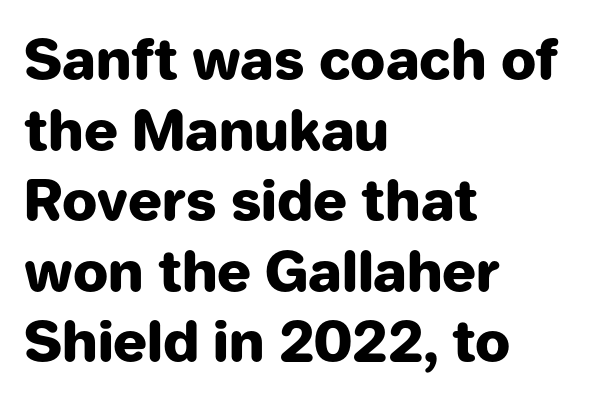
Is there much room between lines? A standard amount, neither cramped nor airy. The typesetting leans heavy: a genuine bold. Spacing verdict: proportional, widths tailored to each character. The passage is arranged the way most books set body copy — flush left. Compared with typical body copy, the letter spacing here is the same.
